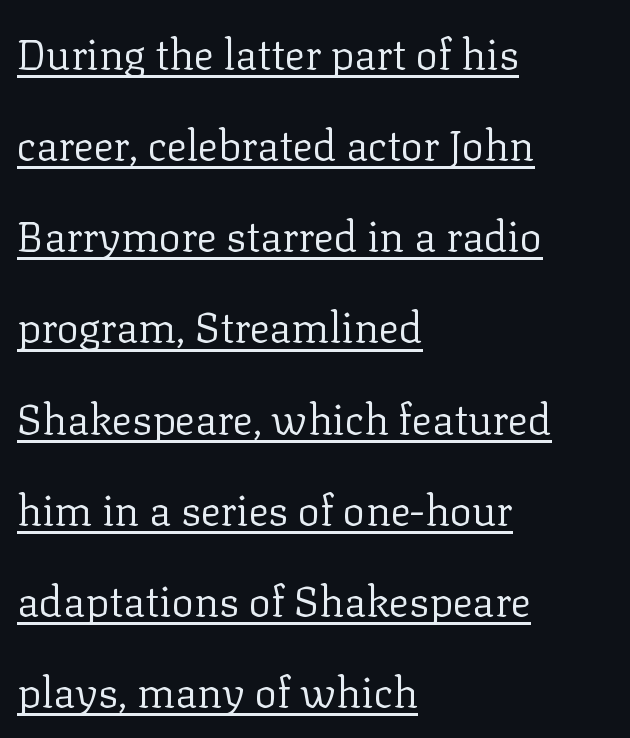
Q: Is the text bold? A: No.
Q: Is the text italic (slanted)? A: No, it is upright.
Q: Is the typeface a serif or a sans-serif typeface? A: Serif.
Q: Is the text underlined? A: Yes.
Q: How is the paragraph aligned? A: Left-aligned.
Q: Is the spacing between letters normal or unusually wide? A: Normal.
Q: Is the spacing between lines tight, normal or loose? A: Loose.
Q: Width (condensed, normal, or wide)? A: Normal.
Q: Stroke contrast? A: Low.
Q: x-height? A: Medium.
Q: Monospaced? A: No.
